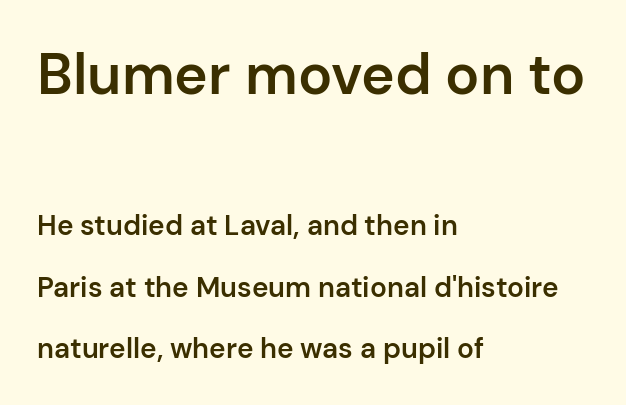
Quick note: interline space is abundant. Compared with an ordinary text face, these strokes are moderately heavier — a semibold. Style check: upright. The typesetter chose a ragged-right arrangement here. Spacing between characters is what you'd get straight out of the box. Size contrast runs from large at the top to small at the bottom.
